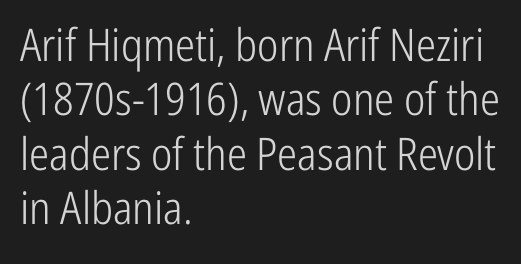
{"serif": "no", "italic": "no", "bold": "no", "weight": "light", "width": "condensed", "stroke_contrast": "low", "x_height": "medium", "monospaced": "no", "underline": "no", "align": "left", "line_spacing_ratio": 1.21, "letter_spacing": "normal", "letter_spacing_em": 0.0, "glyph_px": 45}
